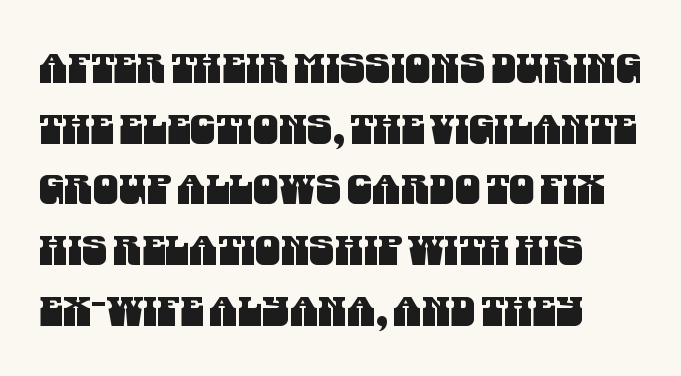
Q: Is the typeface a serif or a sans-serif typeface? A: Sans-serif.
Q: Is the text underlined? A: No.
Q: Is the spacing between letters normal or unusually wide? A: Normal.
Q: Is the spacing between lines tight, normal or loose? A: Normal.
Q: Width (condensed, normal, or wide)? A: Condensed.
Q: Stroke contrast? A: Medium.
Q: x-height? A: Large.
Q: Monospaced? A: No.
